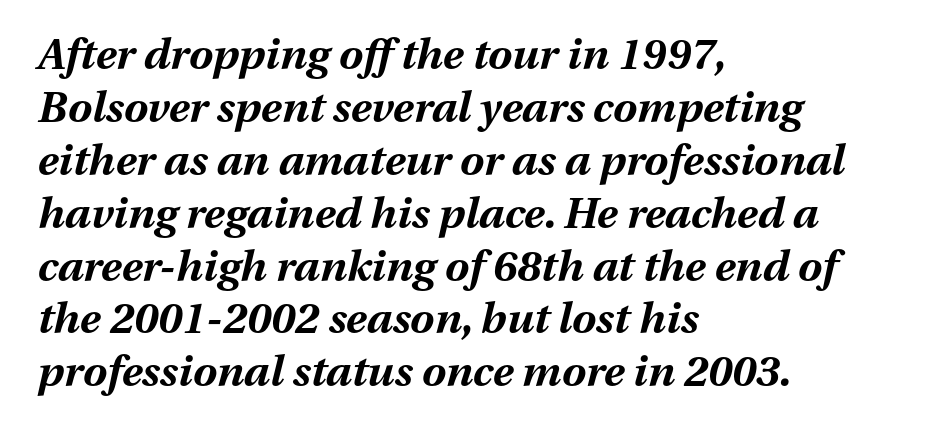
Character widths vary here, with narrow letters taking less room than wide ones. The type is set solid horizontally, with unmodified tracking. This sample is left-justified, so line endings fall wherever the words run out. Slanted lettering throughout.
